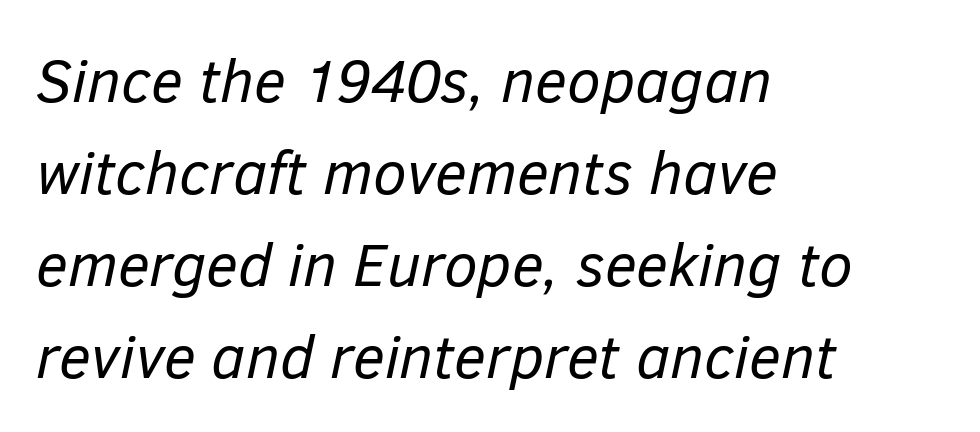
No chunkiness to these letters — they're not bold. This sample uses an oblique cut, with every glyph tilted off the vertical. The lines sit at an ordinary, default distance from one another. The space directly below the letters is spotless. These lines are rendered in a variable-pitch font. The passage shown has conventional tracking throughout.
